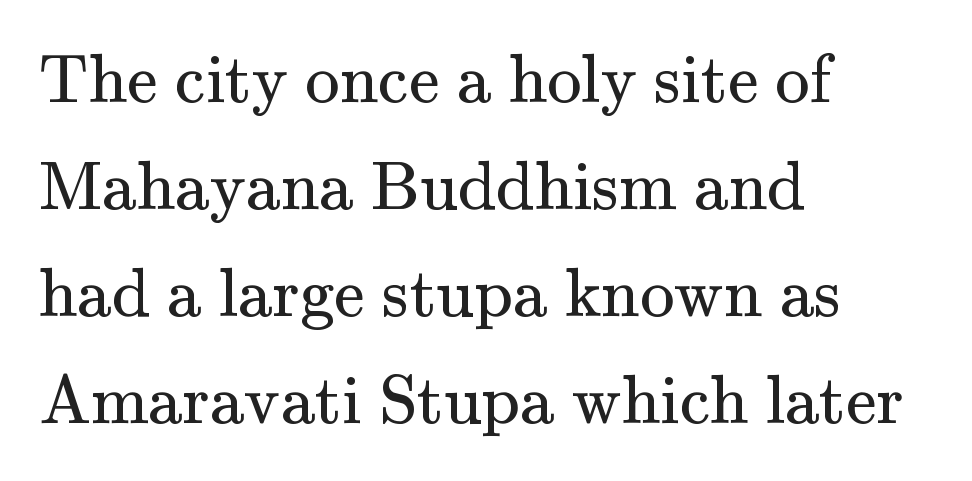
Q: Is the text bold? A: No.
Q: Is the text italic (slanted)? A: No, it is upright.
Q: Is the typeface a serif or a sans-serif typeface? A: Serif.
Q: Is the text underlined? A: No.
Q: How is the paragraph aligned? A: Left-aligned.
Q: Is the spacing between letters normal or unusually wide? A: Normal.
Q: Is the spacing between lines tight, normal or loose? A: Normal.
Q: Width (condensed, normal, or wide)? A: Normal.
Q: Stroke contrast? A: Medium.
Q: x-height? A: Small.
Q: Monospaced? A: No.
